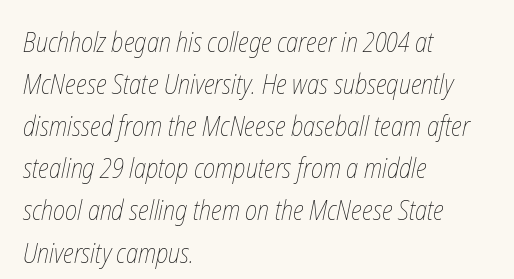
The image shows 27 px text type; set left-aligned, normal line spacing (1.56x), normal letter spacing, not underlined.
